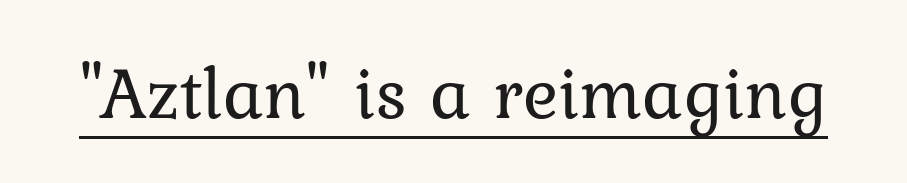
When letters stand straight like this, we call the style roman or upright. Does extra space separate the letters? No, they use regular spacing. The strokes carry an ordinary text weight at most. The passage shown is underscored from start to finish. Think of a printed novel: that variable character pitch is what you see here.
